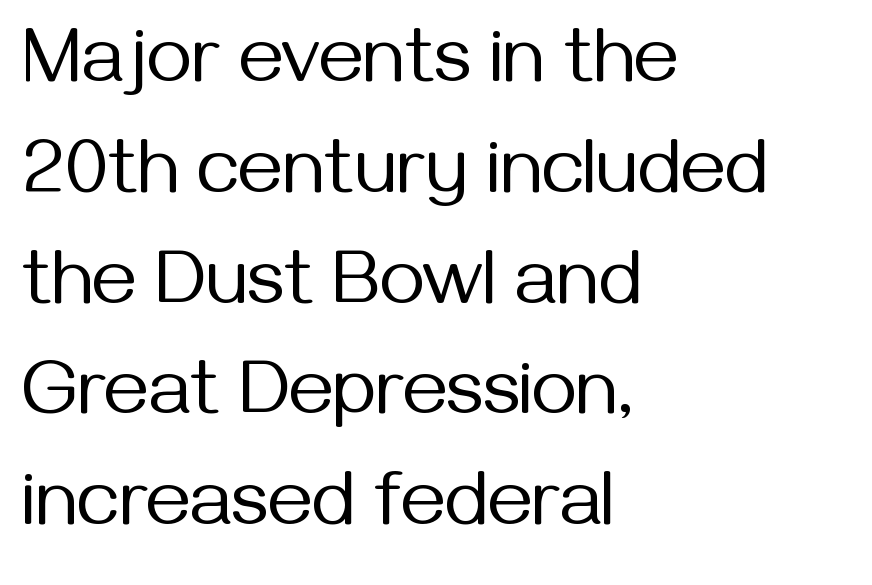
{"serif": "no", "italic": "no", "bold": "no", "weight": "regular", "width": "normal", "stroke_contrast": "medium", "x_height": "medium", "monospaced": "no", "underline": "no", "align": "left", "line_spacing": "normal", "line_spacing_ratio": 1.42, "letter_spacing": "normal", "letter_spacing_em": 0.0, "glyph_px": 78}
